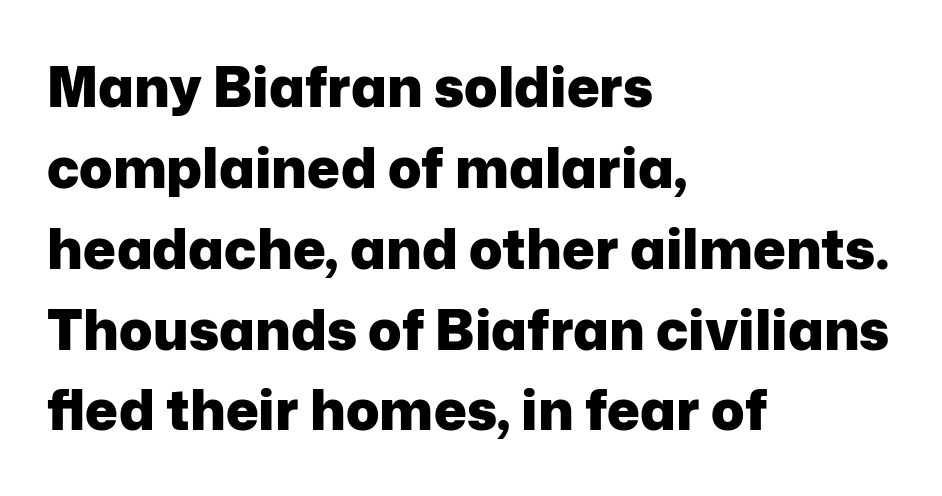
The image shows 55 px heavy sans-serif type, upright; set left-aligned, normal line spacing (1.47x), normal letter spacing, not underlined; low stroke contrast and a medium x-height.
